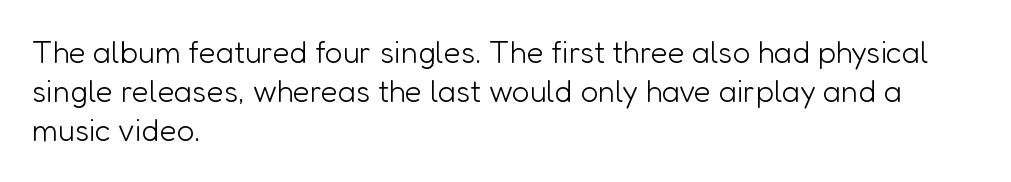
{"serif": "no", "italic": "no", "bold": "no", "weight": "light", "width": "normal", "stroke_contrast": "low", "x_height": "medium", "monospaced": "no", "underline": "no", "align": "left", "line_spacing": "normal", "line_spacing_ratio": 1.26, "letter_spacing": "normal", "letter_spacing_em": 0.0, "glyph_px": 31}
